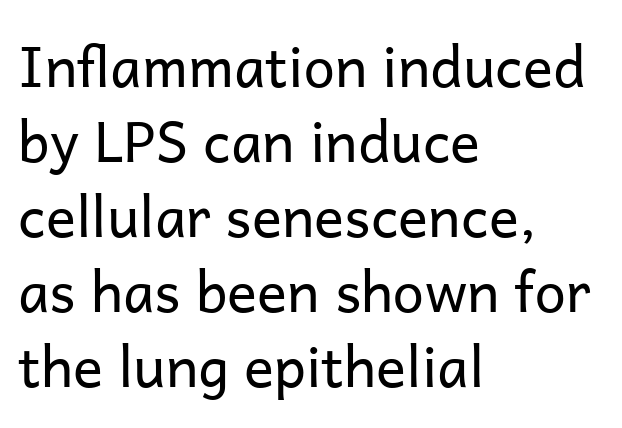
{"serif": "no", "italic": "no", "bold": "no", "weight": "regular", "width": "normal", "stroke_contrast": "low", "x_height": "medium", "monospaced": "no", "underline": "no", "align": "left", "line_spacing": "normal", "line_spacing_ratio": 1.34, "letter_spacing": "normal", "letter_spacing_em": 0.0, "glyph_px": 56}
